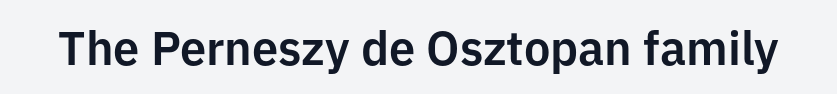
The image shows 47 px sans-serif type, upright; set normal letter spacing, not underlined; low stroke contrast and a medium x-height.
